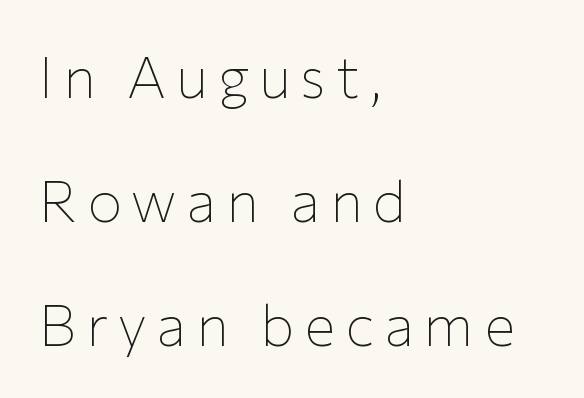
Tall strokes in this sample are plumb rather than angled. Are there feet on the stems? There aren't — it's a sans. Where is the straight margin? On the left. Has an underline been added? It has not.
